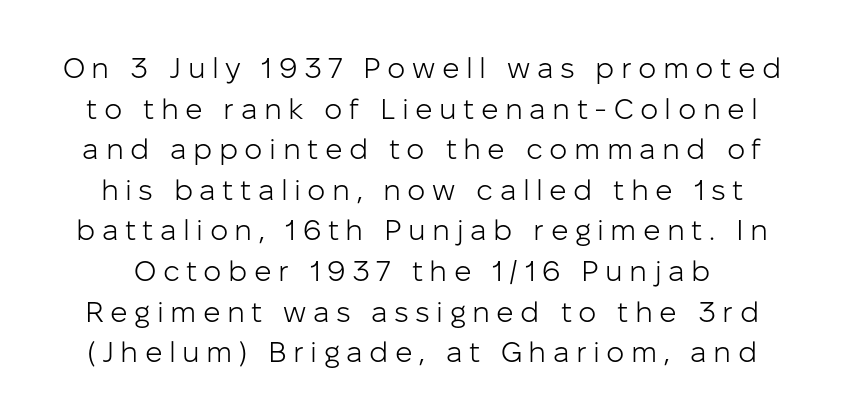
The image shows 29 px light sans-serif type, upright; set normal line spacing (1.4x), unusually wide letter spacing (+0.22 em), not underlined; low stroke contrast and a medium x-height.
